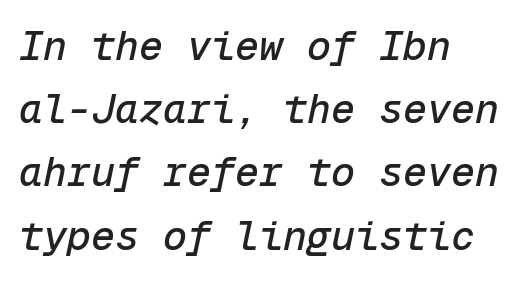
Q: Is the text italic (slanted)? A: Yes, it leans right by about 12 degrees.
Q: Is the text underlined? A: No.
Q: How is the paragraph aligned? A: Left-aligned.
Q: Is the spacing between letters normal or unusually wide? A: Normal.
Q: Is the spacing between lines tight, normal or loose? A: Normal.
Q: Width (condensed, normal, or wide)? A: Normal.
Q: Stroke contrast? A: Low.
Q: x-height? A: Medium.
Q: Monospaced? A: Yes.
